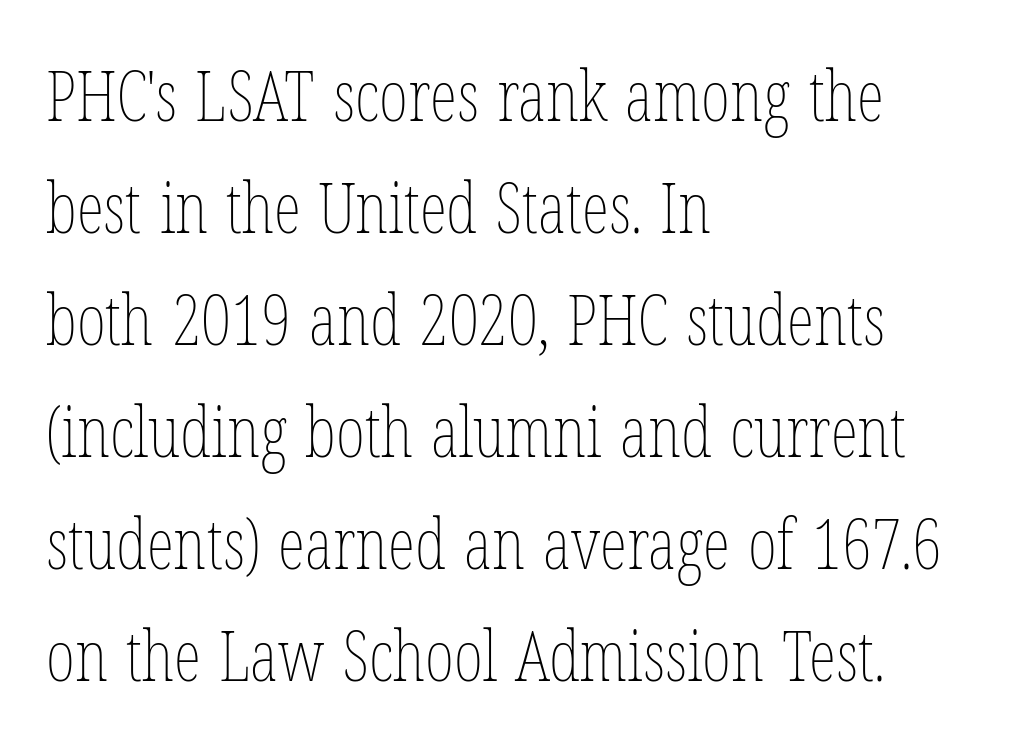
Q: Is the text bold? A: No.
Q: Is the text italic (slanted)? A: No, it is upright.
Q: Is the text underlined? A: No.
Q: How is the paragraph aligned? A: Left-aligned.
Q: Is the spacing between letters normal or unusually wide? A: Normal.
Q: Is the spacing between lines tight, normal or loose? A: Normal.
Q: Width (condensed, normal, or wide)? A: Condensed.
Q: Stroke contrast? A: Low.
Q: x-height? A: Medium.
Q: Monospaced? A: No.
